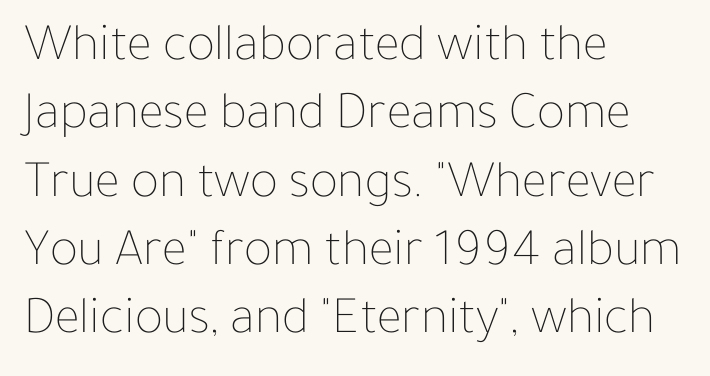
Line beginnings align vertically; line endings do not. Unlike italic type, these characters show no tilt at all. This block has exactly the height ordinary leading produces. Counters stay open thanks to moderate or lighter strokes. The line texture is even and compact thanks to regular tracking.
